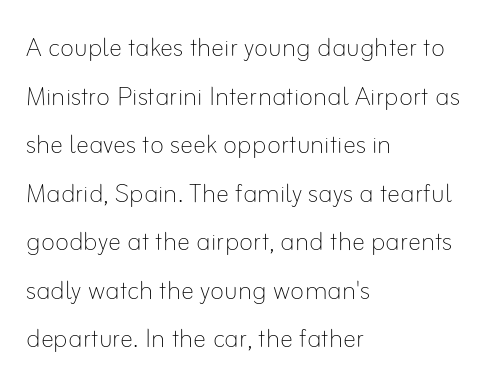
The image shows 33 px thin type, upright; set left-aligned, normal line spacing (1.47x), normal letter spacing, not underlined; low stroke contrast and a small x-height.
